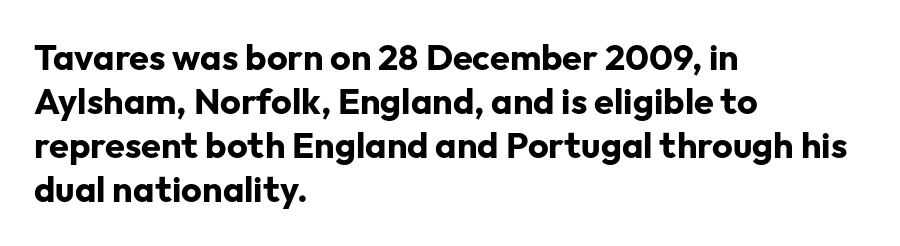
The image shows 36 px bold sans-serif type, upright; set left-aligned, line spacing 1.22x, normal letter spacing, not underlined; low stroke contrast and a medium x-height.
